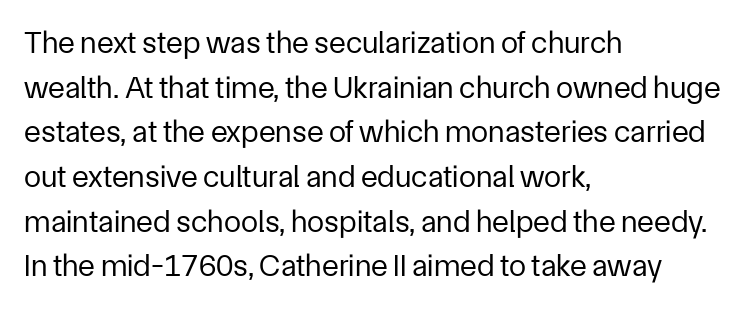
{"serif": "no", "italic": "no", "bold": "no", "weight": "regular", "width": "normal", "stroke_contrast": "low", "x_height": "medium", "monospaced": "no", "underline": "no", "align": "left", "line_spacing": "normal", "line_spacing_ratio": 1.44, "letter_spacing": "normal", "letter_spacing_em": 0.0, "glyph_px": 31}
